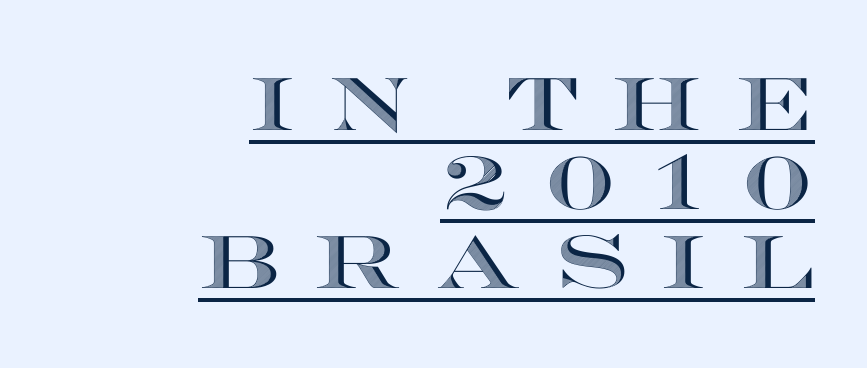
Q: Is the text italic (slanted)? A: No, it is upright.
Q: Is the text underlined? A: Yes.
Q: How is the paragraph aligned? A: Right-aligned.
Q: Is the spacing between letters normal or unusually wide? A: Unusually wide.
Q: Is the spacing between lines tight, normal or loose? A: Tight.
Q: Width (condensed, normal, or wide)? A: Wide.
Q: x-height? A: Large.
Q: Monospaced? A: No.
